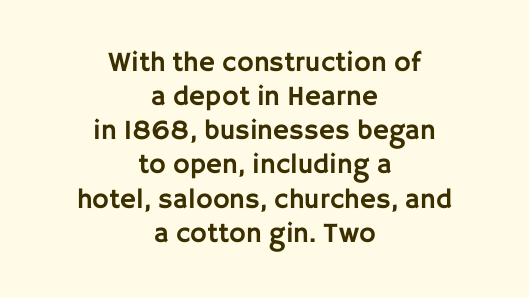
Q: Is the text italic (slanted)? A: No, it is upright.
Q: Is the typeface a serif or a sans-serif typeface? A: Sans-serif.
Q: Is the text underlined? A: No.
Q: How is the paragraph aligned? A: Centered.
Q: Is the spacing between letters normal or unusually wide? A: Normal.
Q: Width (condensed, normal, or wide)? A: Normal.
Q: Stroke contrast? A: Low.
Q: x-height? A: Large.
Q: Monospaced? A: No.
